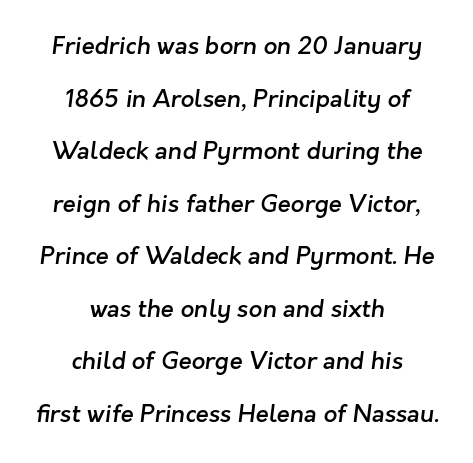
The image shows 24 px text type; set centered, loose line spacing (2.19x), normal letter spacing, not underlined.
